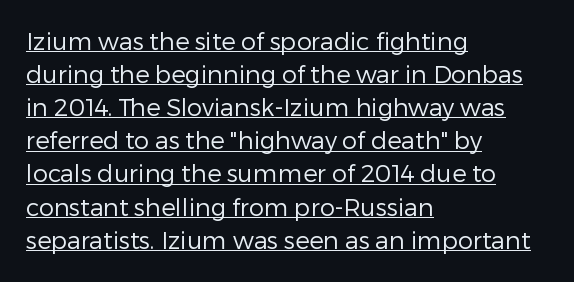
Q: Is the text bold? A: No.
Q: Is the text italic (slanted)? A: No, it is upright.
Q: Is the text underlined? A: Yes.
Q: How is the paragraph aligned? A: Left-aligned.
Q: Is the spacing between letters normal or unusually wide? A: Normal.
Q: Is the spacing between lines tight, normal or loose? A: Normal.
